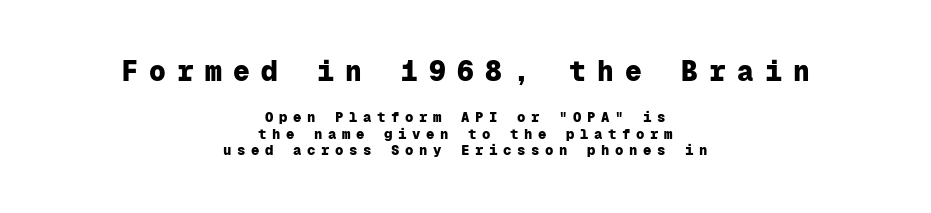
Q: Is the text bold? A: Yes.
Q: Is the text italic (slanted)? A: No, it is upright.
Q: Is the typeface a serif or a sans-serif typeface? A: Sans-serif.
Q: Is the text underlined? A: No.
Q: How is the paragraph aligned? A: Centered.
Q: Is the spacing between letters normal or unusually wide? A: Unusually wide.
Q: Which block of text is set in a larger size, the first (top) or the second (bottom)? A: The first (top) one.
Q: Width (condensed, normal, or wide)? A: Normal.
Q: Stroke contrast? A: Low.
Q: x-height? A: Medium.
Q: Monospaced? A: Yes.
